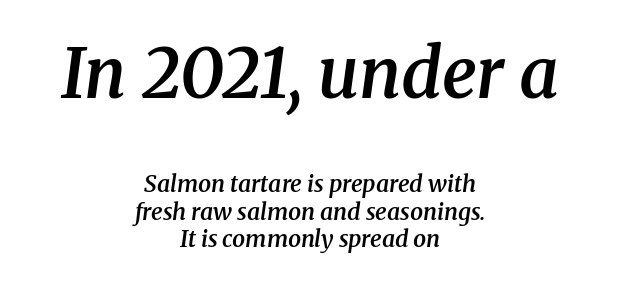
Which of the two is more prominent by size? The first, at the top. Tracking value appears to be zero — textbook default spacing. Slant detected: the letters are inclined. The gap between lines stays unmarked.
